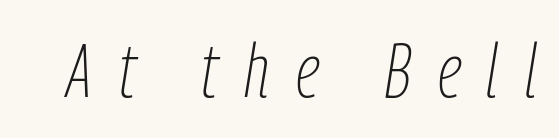
The image shows 76 px thin, condensed type, italic (leaning right); set unusually wide letter spacing (+0.35 em), not underlined; low stroke contrast and a medium x-height.
